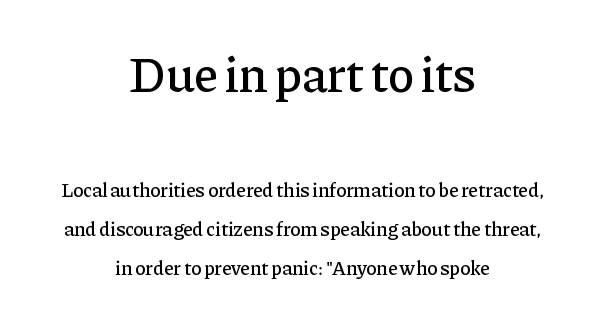
The image shows 50 px serif type, upright; set centered, loose line spacing (1.96x), normal letter spacing, not underlined; the first (top) block is 2.5x larger; low stroke contrast and a medium x-height.
